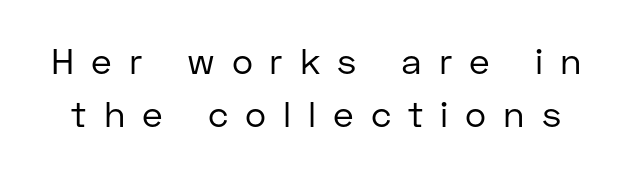
Looks like regular typesetting: each glyph gets only the width it needs. The letters are spread apart with noticeably loose tracking. A light-to-regular cut is what we see here. Glance below the letters and you will spot only blank space. This block has exactly the height ordinary leading produces. Rendered with straight, roman letterforms.
